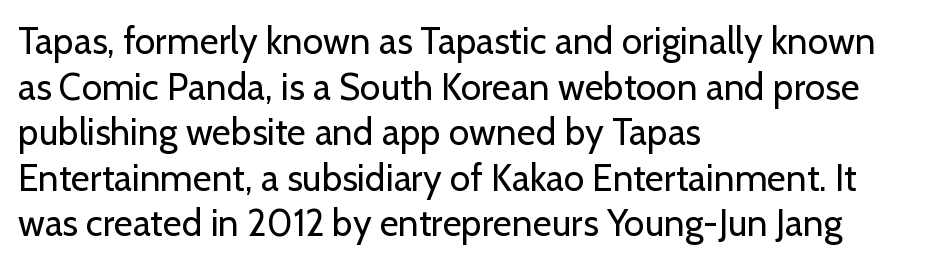
Ordinary non-slanted type is in use. These lines are rendered in a variable-pitch font. Glyph-to-glyph distance matches everyday printed text. The string is rendered with underlining switched off. The font is comparable to plain body text, perhaps lighter. The setting favours the left margin, as ordinary paragraphs usually do.
